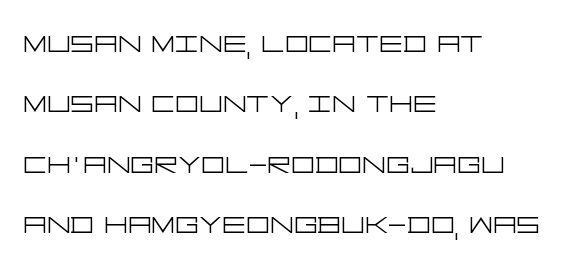
Q: Is the text bold? A: No.
Q: Is the text italic (slanted)? A: No, it is upright.
Q: Is the typeface a serif or a sans-serif typeface? A: Sans-serif.
Q: Is the text underlined? A: No.
Q: How is the paragraph aligned? A: Left-aligned.
Q: Is the spacing between letters normal or unusually wide? A: Normal.
Q: Is the spacing between lines tight, normal or loose? A: Normal.
Q: Width (condensed, normal, or wide)? A: Wide.
Q: Stroke contrast? A: Low.
Q: x-height? A: Large.
